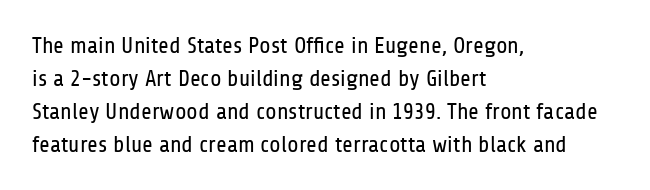
The image shows 23 px text type, upright; set left-aligned, normal line spacing (1.43x), normal letter spacing, not underlined.
